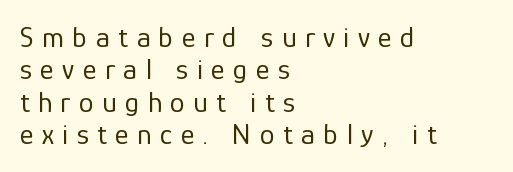
Closely set lines give the paragraph a compact silhouette. These lines were composed using upright roman letters. The face used here is proportionally spaced, like ordinary book or web type. The weight tops out at a normal text grade. In terms of letterspacing, this is a distinctly airy, spread setting.
